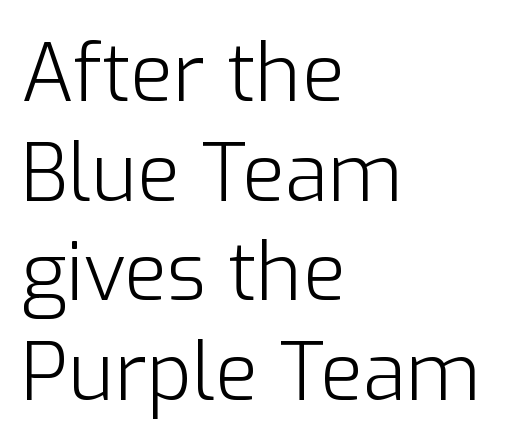
{"serif": "no", "italic": "no", "bold": "no", "weight": "light", "width": "normal", "stroke_contrast": "low", "x_height": "medium", "monospaced": "no", "underline": "no", "align": "left", "line_spacing": "normal", "line_spacing_ratio": 1.26, "letter_spacing": "normal", "letter_spacing_em": 0.0, "glyph_px": 79}
